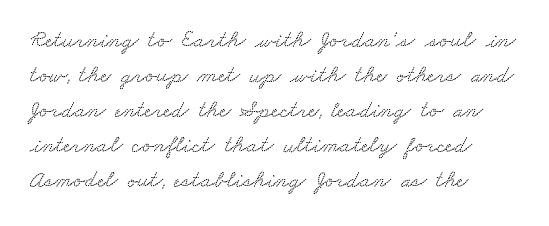
The image shows 24 px text type; set left-aligned, normal line spacing (1.46x), normal letter spacing, not underlined.
